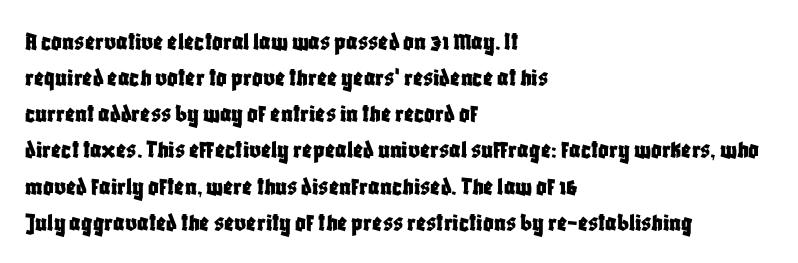
A typesetter would mark this as roman, not italic. Every row of glyphs begins at an identical x-position on the left. Descenders are the only things crossing below the line. Horizontal bands of white between lines are of average thickness.
